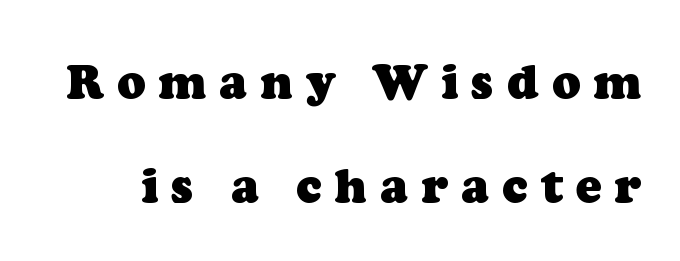
Q: Is the text bold? A: Yes.
Q: Is the typeface a serif or a sans-serif typeface? A: Serif.
Q: Is the text underlined? A: No.
Q: Is the spacing between letters normal or unusually wide? A: Unusually wide.
Q: Is the spacing between lines tight, normal or loose? A: Loose.
Q: Width (condensed, normal, or wide)? A: Normal.
Q: Stroke contrast? A: Low.
Q: x-height? A: Medium.
Q: Monospaced? A: No.
